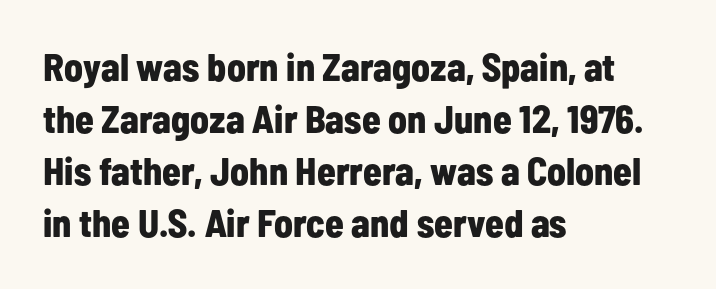
The image shows 38 px bold, condensed sans-serif type, upright; set left-aligned, normal line spacing (1.37x), normal letter spacing, not underlined; low stroke contrast and a medium x-height.
